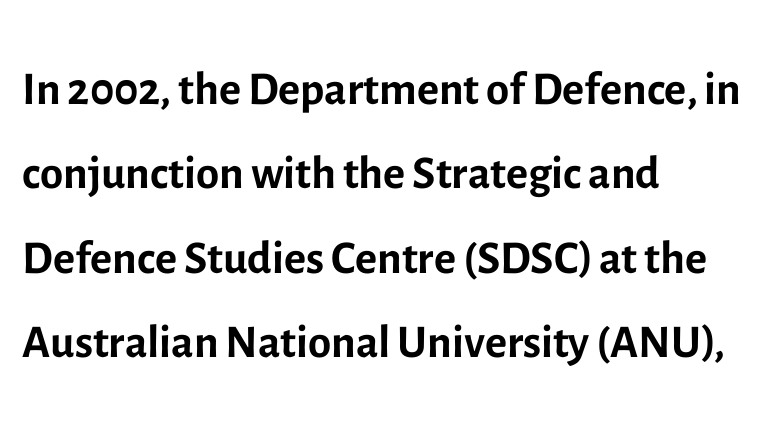
Q: Is the text bold? A: No.
Q: Is the text italic (slanted)? A: No, it is upright.
Q: Is the typeface a serif or a sans-serif typeface? A: Sans-serif.
Q: Is the text underlined? A: No.
Q: How is the paragraph aligned? A: Left-aligned.
Q: Is the spacing between letters normal or unusually wide? A: Normal.
Q: Is the spacing between lines tight, normal or loose? A: Normal.
Q: Width (condensed, normal, or wide)? A: Normal.
Q: x-height? A: Medium.
Q: Monospaced? A: No.
